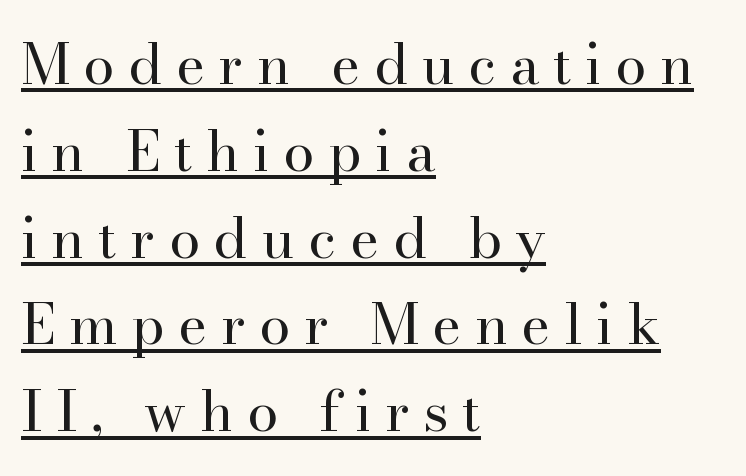
{"serif": "yes", "italic": "no", "bold": "no", "weight": "regular", "width": "normal", "stroke_contrast": "high", "x_height": "small", "monospaced": "no", "underline": "yes", "align": "left", "line_spacing": "normal", "line_spacing_ratio": 1.55, "letter_spacing": "wide", "letter_spacing_em": 0.24, "glyph_px": 56}
